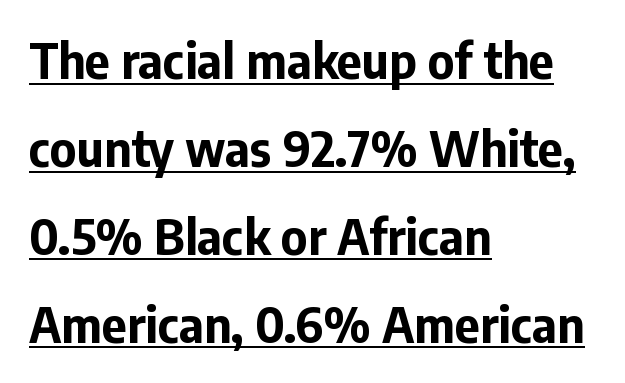
Q: Is the text bold? A: Yes.
Q: Is the text italic (slanted)? A: No, it is upright.
Q: Is the typeface a serif or a sans-serif typeface? A: Sans-serif.
Q: Is the text underlined? A: Yes.
Q: How is the paragraph aligned? A: Left-aligned.
Q: Is the spacing between letters normal or unusually wide? A: Normal.
Q: Width (condensed, normal, or wide)? A: Normal.
Q: Stroke contrast? A: Low.
Q: x-height? A: Medium.
Q: Monospaced? A: No.
